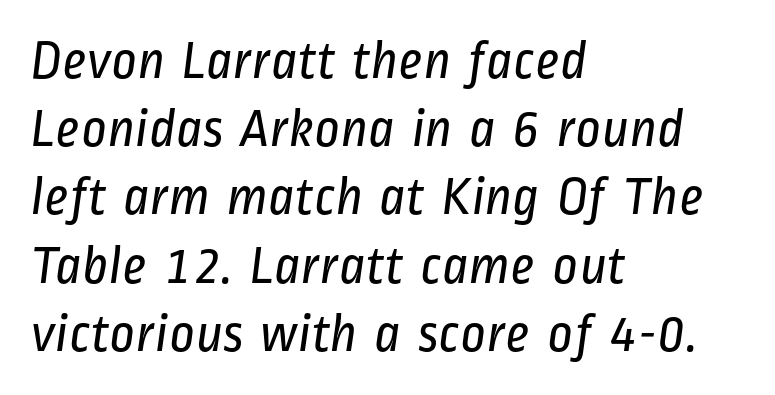
Q: Is the text bold? A: No.
Q: Is the typeface a serif or a sans-serif typeface? A: Sans-serif.
Q: Is the text underlined? A: No.
Q: How is the paragraph aligned? A: Left-aligned.
Q: Is the spacing between letters normal or unusually wide? A: Normal.
Q: Width (condensed, normal, or wide)? A: Condensed.
Q: Stroke contrast? A: Low.
Q: x-height? A: Medium.
Q: Monospaced? A: No.
